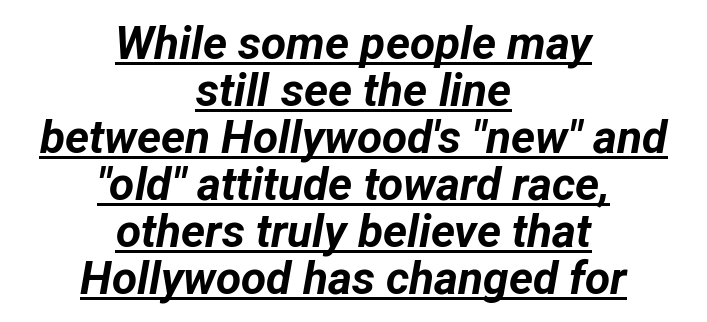
The image shows 46 px bold type, italic (leaning right); set centered, tight line spacing (1.02x), normal letter spacing, underlined; low stroke contrast and a medium x-height.
